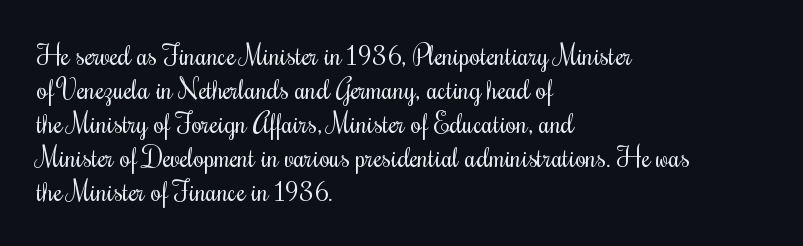
The image shows 27 px text type; set left-aligned, normal line spacing (1.26x), normal letter spacing, not underlined.
